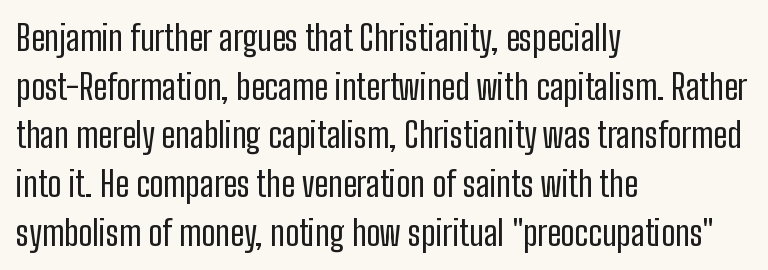
Q: Is the text bold? A: No.
Q: Is the text italic (slanted)? A: No, it is upright.
Q: Is the typeface a serif or a sans-serif typeface? A: Sans-serif.
Q: Is the text underlined? A: No.
Q: How is the paragraph aligned? A: Left-aligned.
Q: Is the spacing between letters normal or unusually wide? A: Normal.
Q: Is the spacing between lines tight, normal or loose? A: Normal.
Q: Width (condensed, normal, or wide)? A: Condensed.
Q: Stroke contrast? A: Low.
Q: x-height? A: Medium.
Q: Monospaced? A: No.
